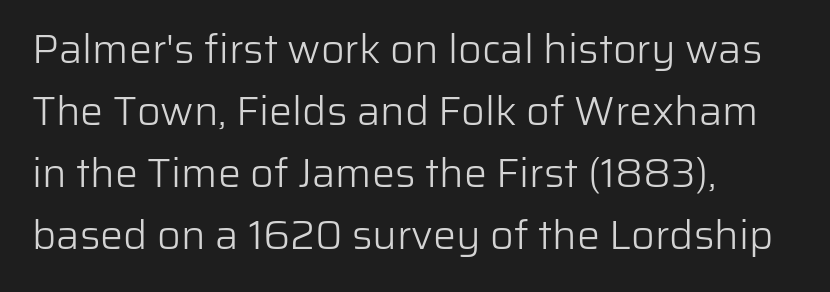
This sample has the flowing, uneven cadence of proportional lettering. Any mark beneath the type? The region is blank. Reading down the column, the eye jumps a familiar distance to each next line. Reading down the block, your eye returns to a fixed left position each line. Heft: none added — not bold. The specimen reads as upright at a glance.
